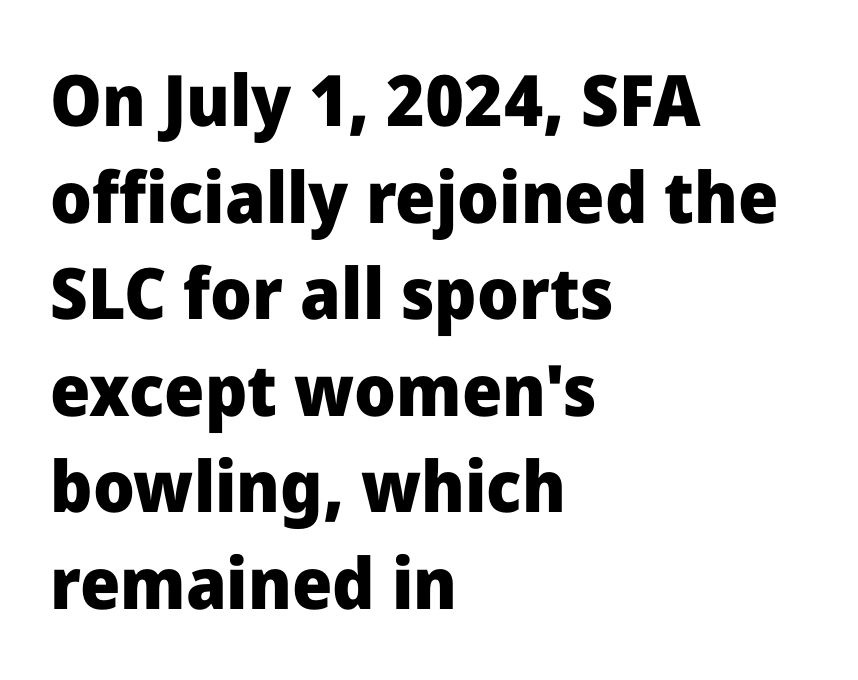
Q: Is the text bold? A: Yes.
Q: Is the text italic (slanted)? A: No, it is upright.
Q: Is the typeface a serif or a sans-serif typeface? A: Sans-serif.
Q: Is the text underlined? A: No.
Q: How is the paragraph aligned? A: Left-aligned.
Q: Is the spacing between letters normal or unusually wide? A: Normal.
Q: Is the spacing between lines tight, normal or loose? A: Normal.
Q: Width (condensed, normal, or wide)? A: Normal.
Q: Stroke contrast? A: Low.
Q: x-height? A: Medium.
Q: Monospaced? A: No.
